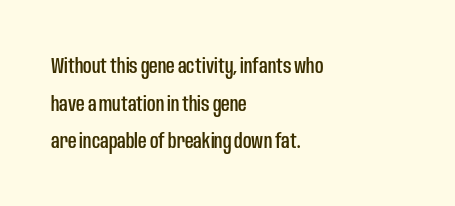
Letters rest on an invisible, unmarked baseline. Visually the block forms a straight wall on the left and a jagged coastline on the right. There is no visible air inserted between adjacent glyphs. The specimen reads as upright at a glance.
